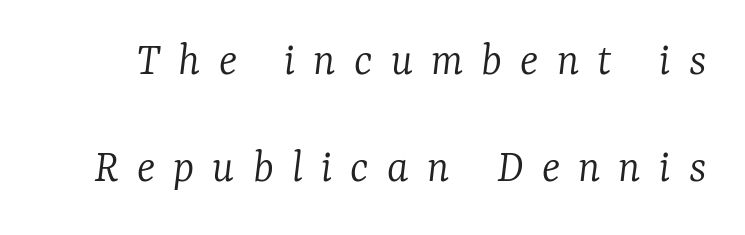
The weight tops out at a normal text grade. A great deal of white space separates one row of letters from the next. What kind of face is this? One with serifs. These lines are rendered in a variable-pitch font. The glyphs look as if they've been sheared to an angle.
